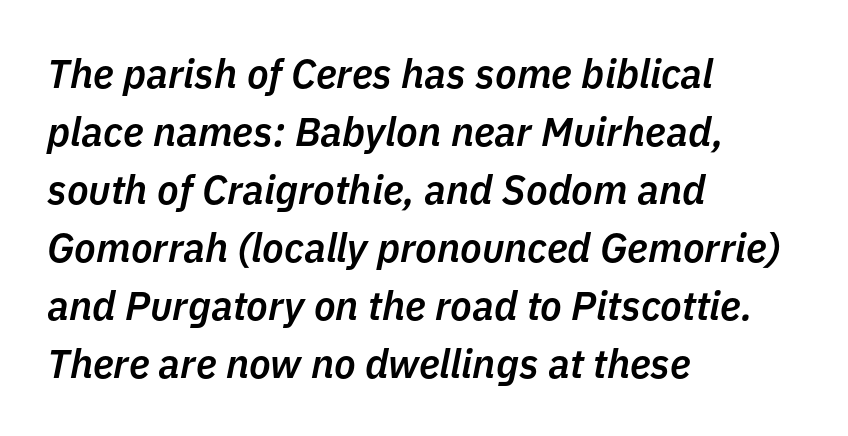
The image shows 40 px semibold type, italic (leaning right); set left-aligned, normal line spacing (1.45x), normal letter spacing, not underlined; low stroke contrast and a medium x-height.
